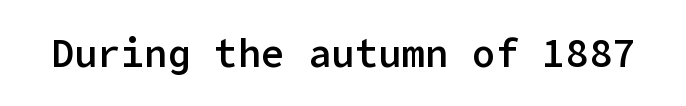
The image shows 39 px semibold sans-serif type, upright; set normal letter spacing, not underlined; low stroke contrast and a medium x-height.
